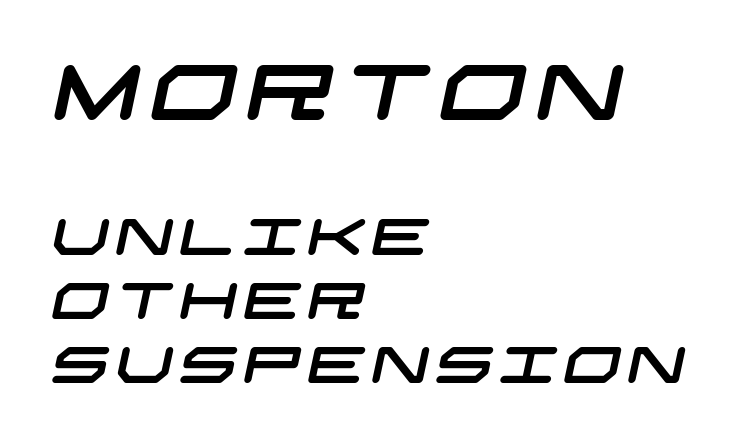
{"serif": "no", "width": "wide", "stroke_contrast": "low", "x_height": "large", "underline": "no", "align": "left", "line_spacing": "normal", "line_spacing_ratio": 1.26, "larger_block": "first", "size_ratio": 1.51, "glyph_px": 77}
